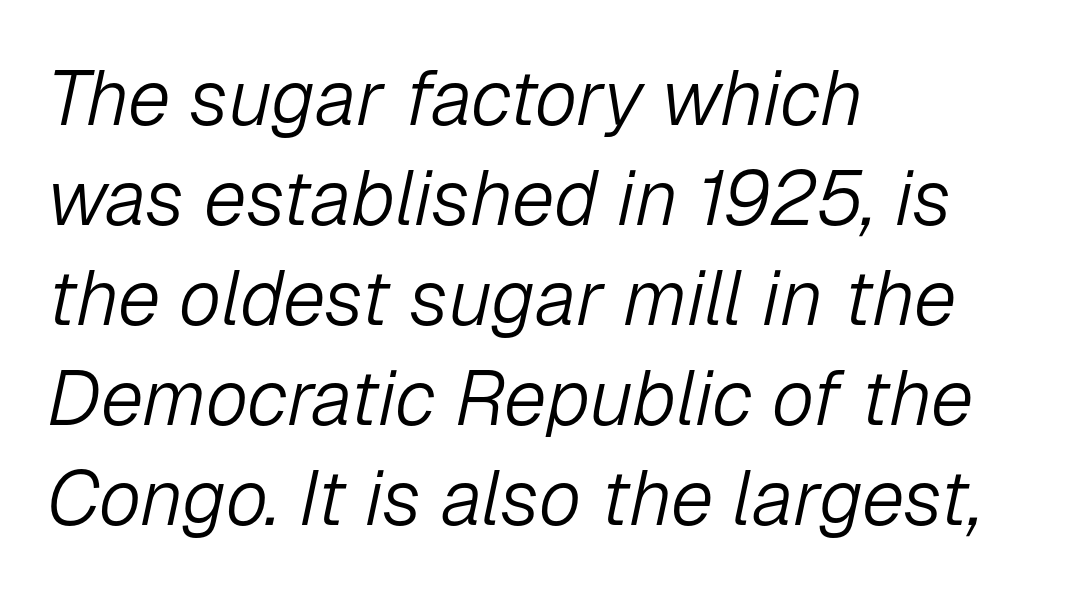
The image shows 77 px light type, italic (leaning right); set left-aligned, normal line spacing (1.3x), normal letter spacing, not underlined; low stroke contrast and a medium x-height.
